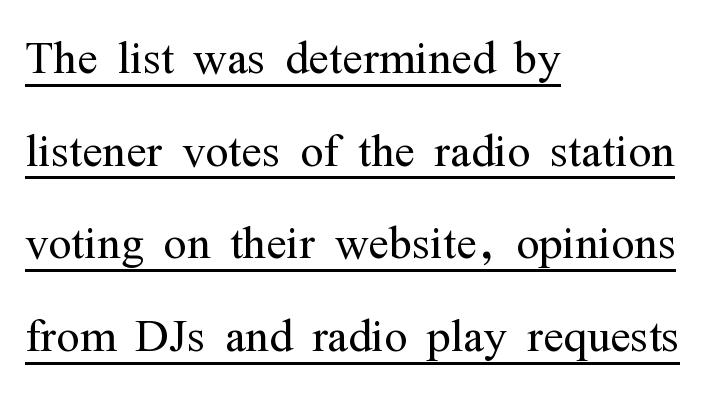
The image shows 61 px light, condensed serif type, upright; set left-aligned, normal line spacing (1.52x), normal letter spacing, underlined; medium stroke contrast and a medium x-height.
